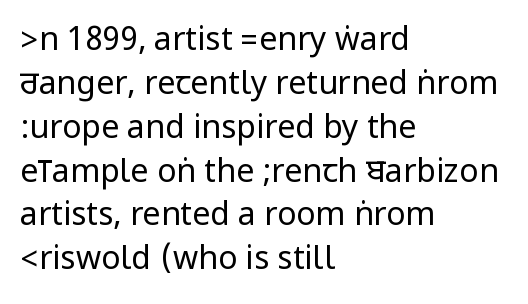
Letters rest on an invisible, unmarked baseline. Students, note that the glyphs here touch the page at normal intervals. In terms of letterform style, serifs are entirely absent. Weight: not bold — regular or lighter. Honestly, the row spacing looks completely unremarkable. You can tell it's not italic because the verticals are truly vertical.
